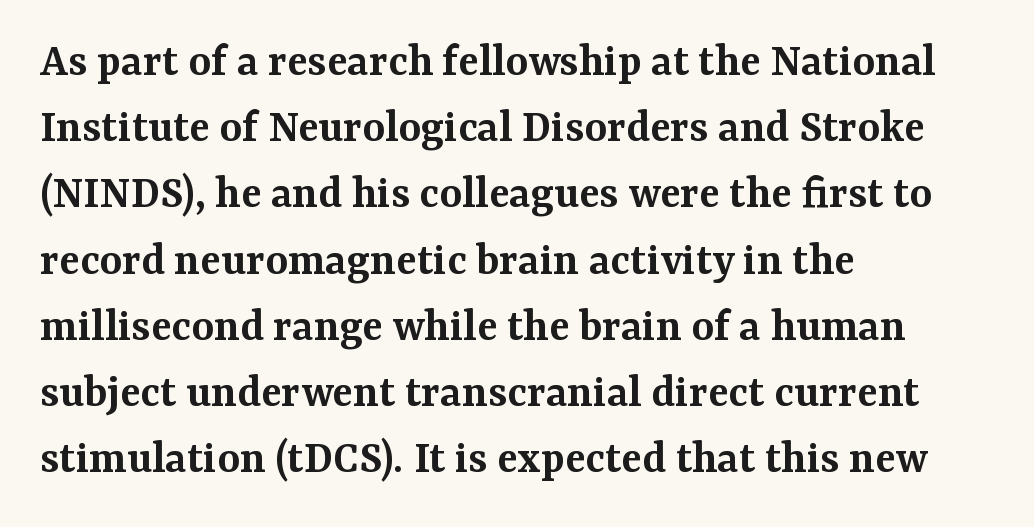
{"serif": "yes", "italic": "no", "bold": "semi", "weight": "semibold", "width": "normal", "stroke_contrast": "medium", "x_height": "medium", "monospaced": "no", "underline": "no", "align": "left", "line_spacing": "normal", "line_spacing_ratio": 1.38, "letter_spacing": "normal", "letter_spacing_em": 0.0, "glyph_px": 48}
